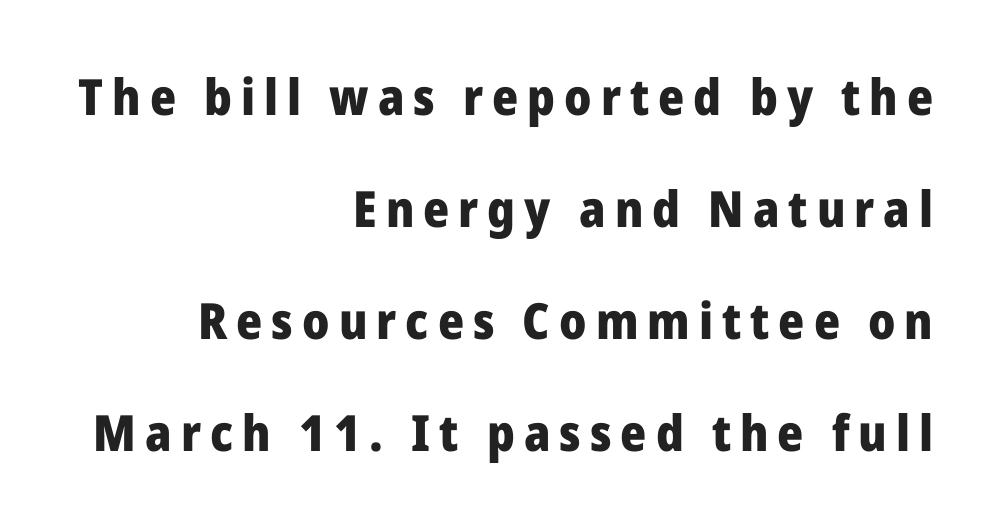
{"serif": "no", "italic": "no", "bold": "yes", "weight": "heavy", "width": "normal", "stroke_contrast": "low", "x_height": "medium", "monospaced": "no", "underline": "no", "align": "right", "line_spacing": "loose", "line_spacing_ratio": 2.24, "glyph_px": 50}
